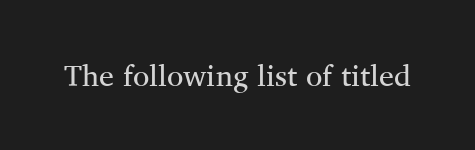
The image shows 30 px regular-weight serif type, upright; set normal letter spacing, not underlined; medium stroke contrast and a medium x-height.
